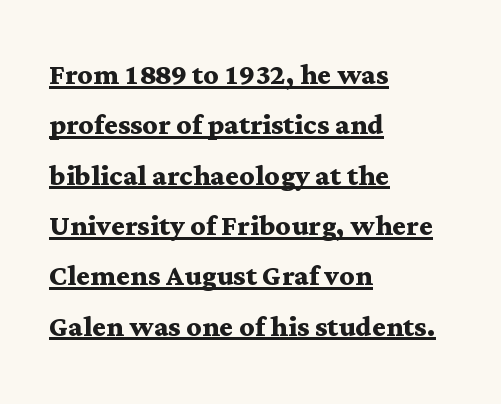
{"serif": "yes", "italic": "no", "bold": "yes", "weight": "semibold", "width": "wide", "stroke_contrast": "medium", "x_height": "medium", "monospaced": "no", "underline": "yes", "align": "left", "line_spacing": "normal", "line_spacing_ratio": 1.36, "letter_spacing": "normal", "letter_spacing_em": 0.0, "glyph_px": 37}
